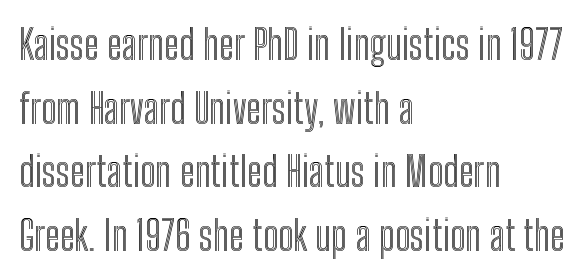
The image shows 41 px condensed type, upright; set left-aligned, normal line spacing (1.55x), normal letter spacing, not underlined; a medium x-height.
